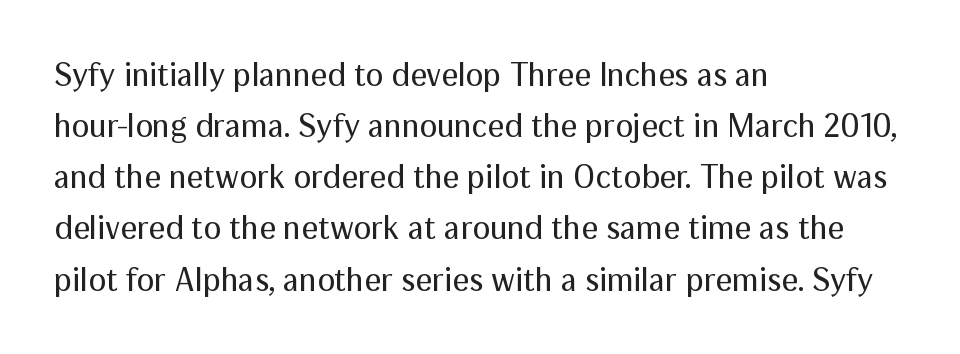
{"serif": "no", "italic": "no", "bold": "no", "weight": "regular", "width": "normal", "stroke_contrast": "medium", "x_height": "medium", "monospaced": "no", "underline": "no", "align": "left", "line_spacing": "normal", "line_spacing_ratio": 1.55, "letter_spacing": "normal", "letter_spacing_em": 0.0, "glyph_px": 33}
